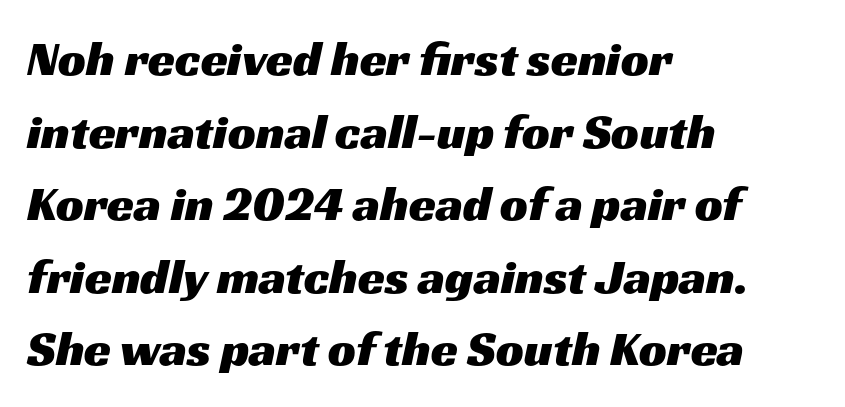
The image shows 49 px wide sans-serif type; set left-aligned, normal line spacing (1.48x), normal letter spacing, not underlined; medium stroke contrast and a medium x-height.
